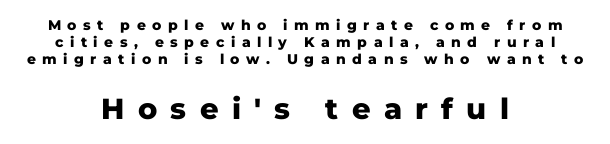
The image shows 29 px heavy sans-serif type, upright; set centered, line spacing 1.22x, unusually wide letter spacing (+0.46 em), not underlined; the second (bottom) block is 2.07x larger; low stroke contrast and a medium x-height.
